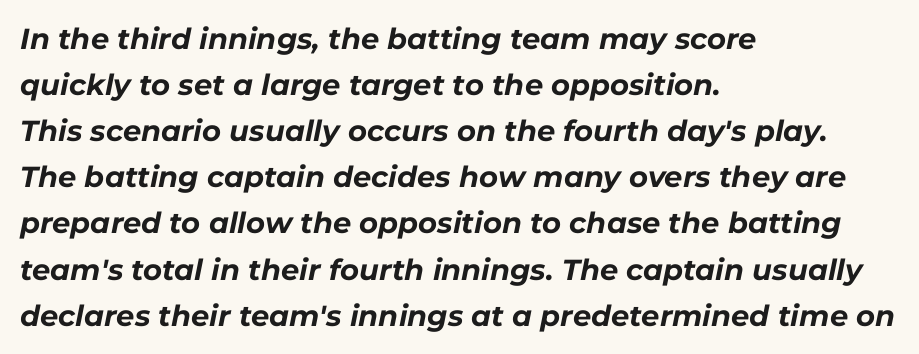
Each word holds together tightly as a unit, with standard inter-letter gaps. The passage shown is typed in a proportional face where columns would drift. One glance says typical: line gaps are just what's usual. When letters slant like this, we call the style italic.
